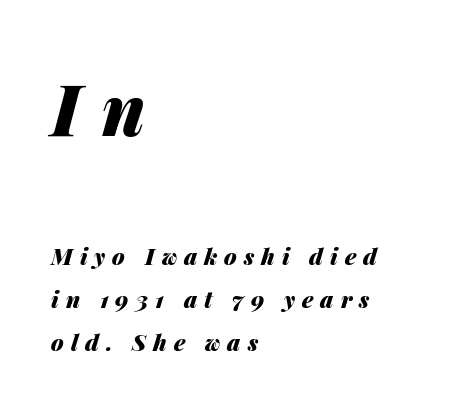
Q: Is the text bold? A: Yes.
Q: Is the text italic (slanted)? A: Yes, it leans right by about 14 degrees.
Q: Is the text underlined? A: No.
Q: How is the paragraph aligned? A: Left-aligned.
Q: Is the spacing between letters normal or unusually wide? A: Unusually wide.
Q: Which block of text is set in a larger size, the first (top) or the second (bottom)? A: The first (top) one.
Q: Width (condensed, normal, or wide)? A: Normal.
Q: Stroke contrast? A: Medium.
Q: x-height? A: Medium.
Q: Monospaced? A: No.
